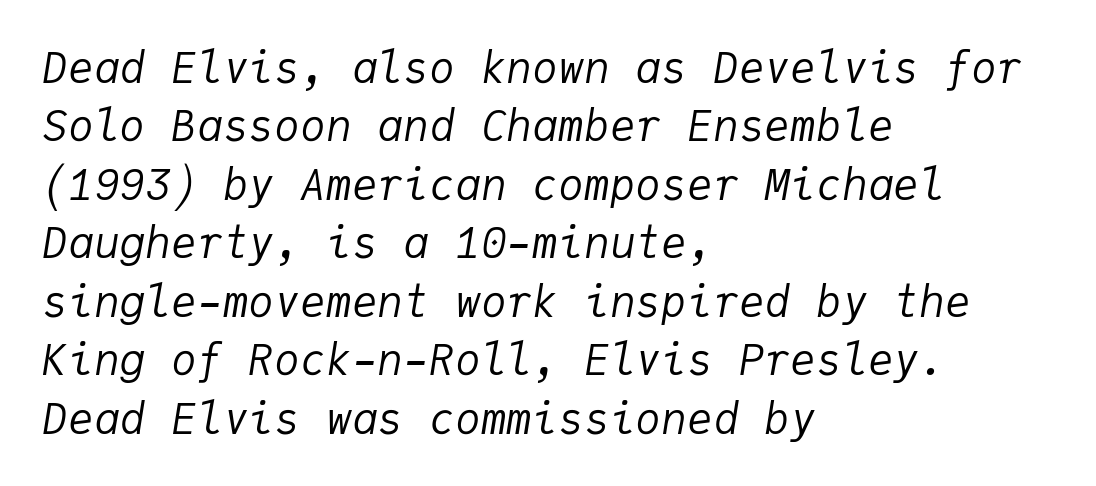
Line spacing here is normal. Yep, that's italic — everything's leaning. Heaviness? Minimal to ordinary, like unemphasized prose. The foot of each line stays bare and open.
